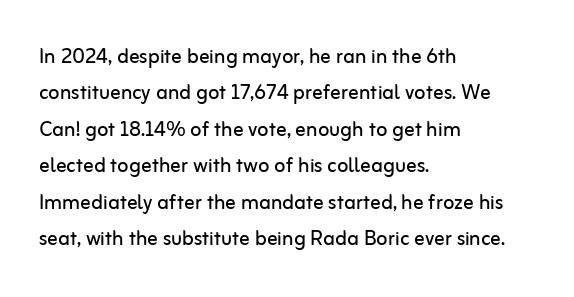
Q: Is the text bold? A: No.
Q: Is the text italic (slanted)? A: No, it is upright.
Q: Is the text underlined? A: No.
Q: How is the paragraph aligned? A: Left-aligned.
Q: Is the spacing between letters normal or unusually wide? A: Normal.
Q: Is the spacing between lines tight, normal or loose? A: Normal.
